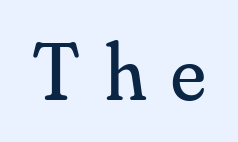
Q: Is the text bold? A: No.
Q: Is the text italic (slanted)? A: No, it is upright.
Q: Is the typeface a serif or a sans-serif typeface? A: Serif.
Q: Is the text underlined? A: No.
Q: Is the spacing between letters normal or unusually wide? A: Unusually wide.
Q: Width (condensed, normal, or wide)? A: Normal.
Q: Stroke contrast? A: Medium.
Q: x-height? A: Small.
Q: Monospaced? A: No.
